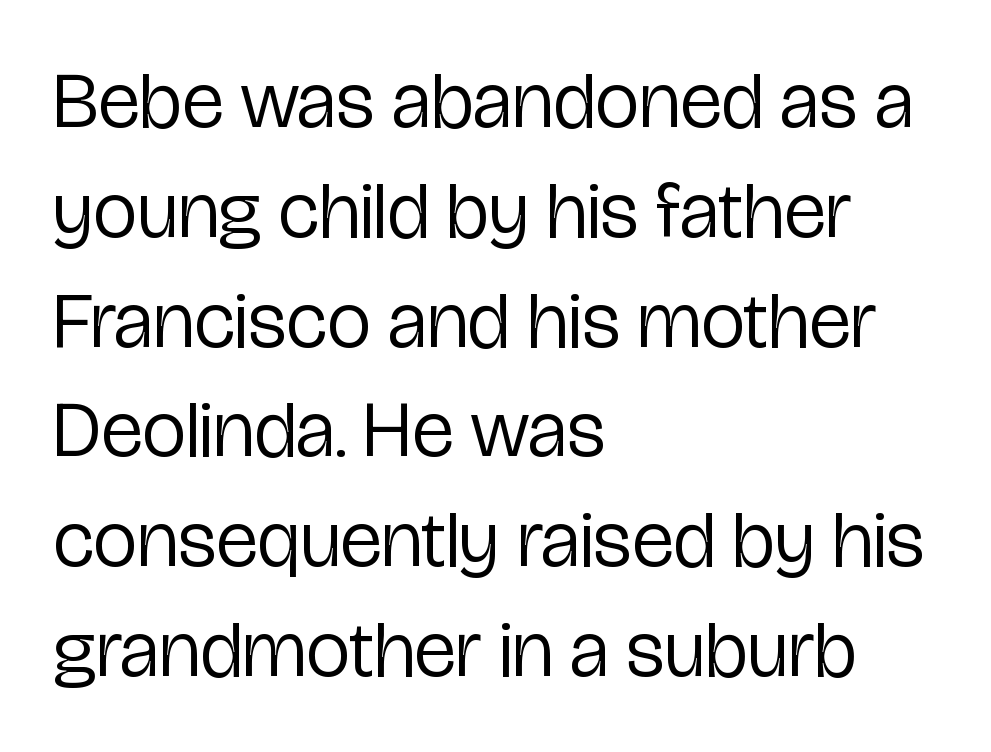
The typesetting does not lean heavy: it is not bold. The setting favours the left margin, as ordinary paragraphs usually do. Notice how the stems are strictly vertical — no italics here. Whoever set this chose a conventional vertical rhythm. Grotesque or geometric, the face here clearly has no serifs. Descenders hang freely into open space.
